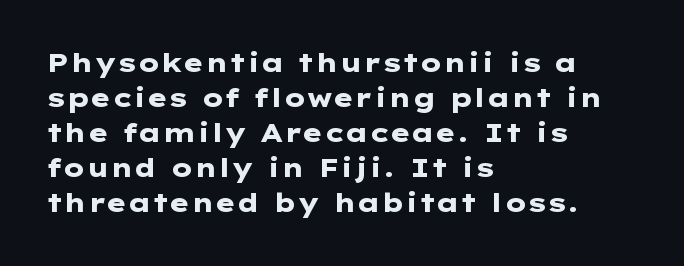
{"italic": "no", "bold": "yes", "underline": "no", "align": "left", "line_spacing": "normal", "line_spacing_ratio": 1.35, "letter_spacing": "normal", "letter_spacing_em": 0.0, "glyph_px": 26}
